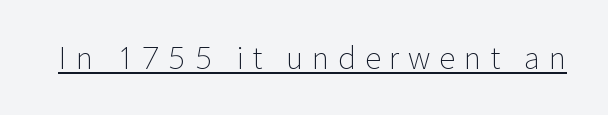
The image shows 30 px light sans-serif type, upright; set unusually wide letter spacing (+0.29 em), underlined; low stroke contrast and a medium x-height.
